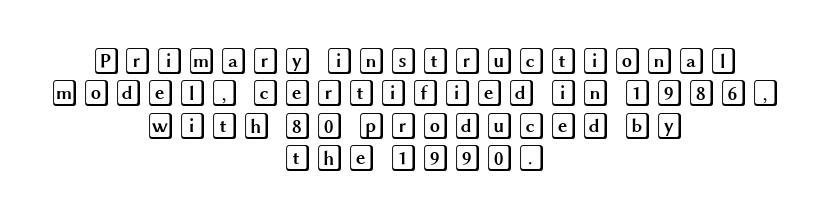
Q: Is the text italic (slanted)? A: No, it is upright.
Q: Is the text underlined? A: No.
Q: How is the paragraph aligned? A: Centered.
Q: Is the spacing between lines tight, normal or loose? A: Normal.
